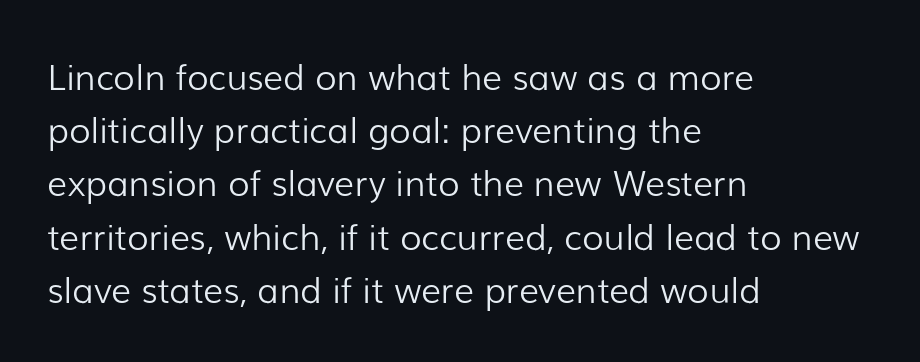
The image shows 35 px light sans-serif type, upright; set left-aligned, normal line spacing (1.52x), normal letter spacing, not underlined; low stroke contrast and a medium x-height.
